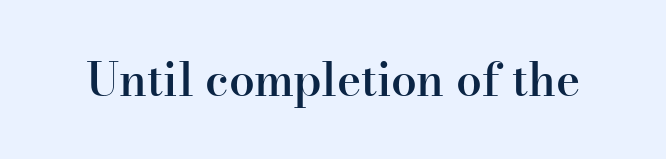
The image shows 46 px semibold serif type, upright; set normal letter spacing, not underlined; high stroke contrast and a small x-height.
